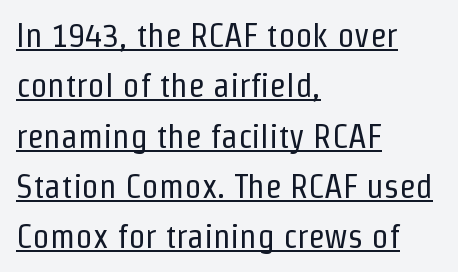
{"serif": "no", "italic": "no", "bold": "no", "weight": "regular", "width": "condensed", "stroke_contrast": "low", "x_height": "medium", "monospaced": "no", "underline": "yes", "align": "left", "line_spacing": "normal", "line_spacing_ratio": 1.48, "letter_spacing": "normal", "letter_spacing_em": 0.0, "glyph_px": 34}
